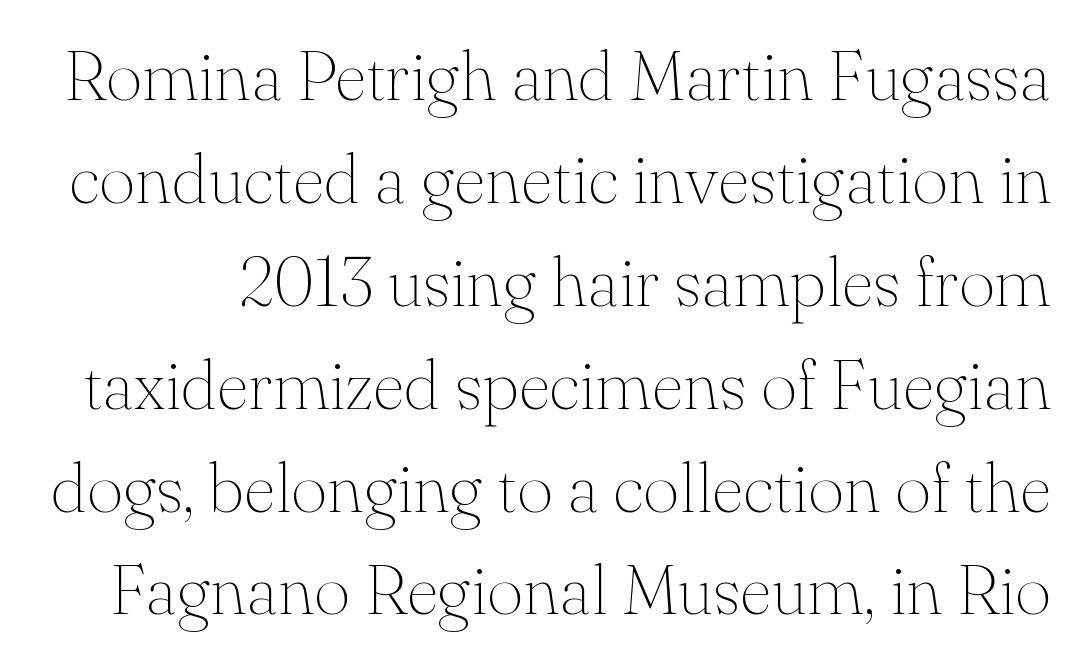
Q: Is the text bold? A: No.
Q: Is the text italic (slanted)? A: No, it is upright.
Q: Is the typeface a serif or a sans-serif typeface? A: Serif.
Q: Is the text underlined? A: No.
Q: Is the spacing between letters normal or unusually wide? A: Normal.
Q: Is the spacing between lines tight, normal or loose? A: Normal.
Q: Width (condensed, normal, or wide)? A: Normal.
Q: Stroke contrast? A: Medium.
Q: x-height? A: Small.
Q: Monospaced? A: No.
